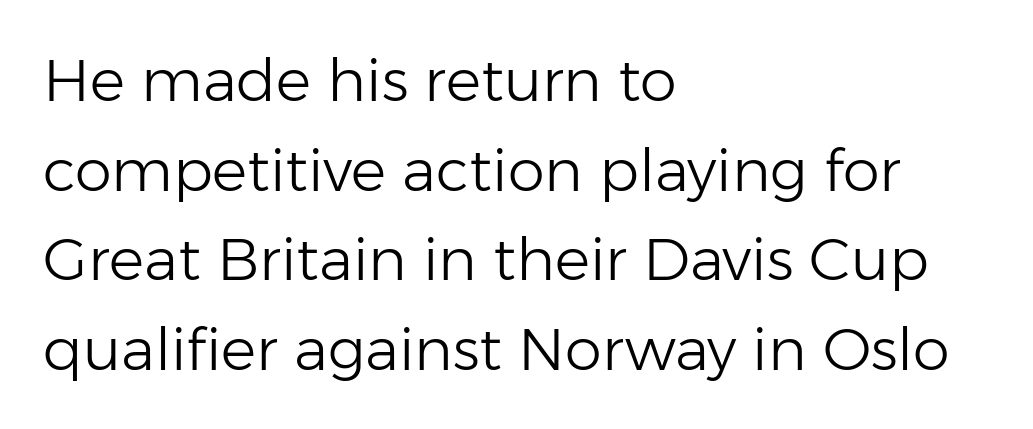
Spacing verdict: proportional, widths tailored to each character. The baseline area is clear. The setting favours the left margin, as ordinary paragraphs usually do. Serif or sans? Sans — the stroke terminals are bare.
